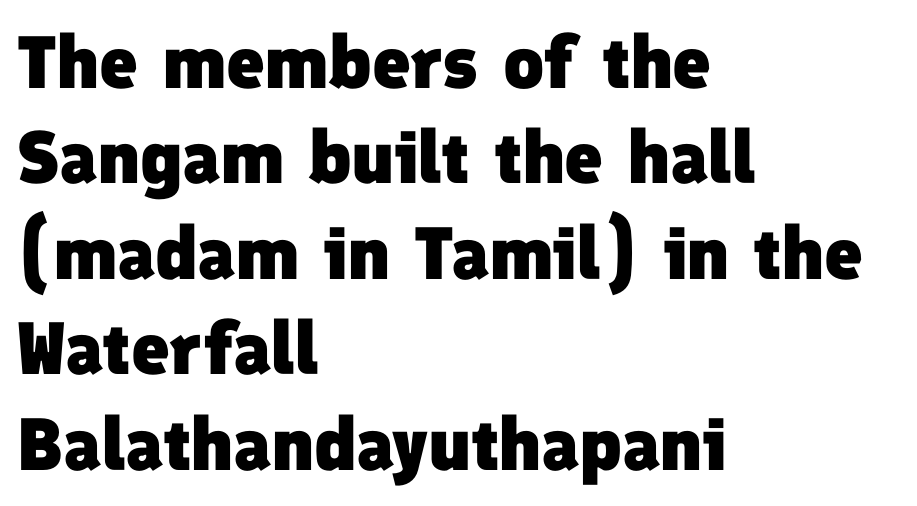
The image shows 74 px heavy sans-serif type; set left-aligned, normal line spacing (1.29x), normal letter spacing, not underlined; low stroke contrast and a medium x-height.
